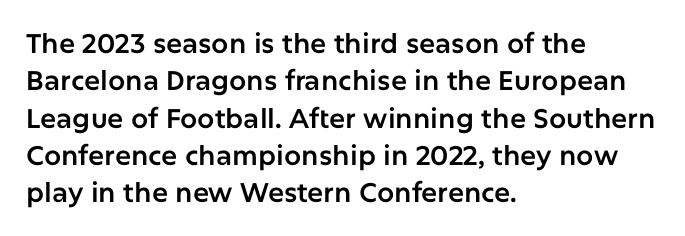
Q: Is the text italic (slanted)? A: No, it is upright.
Q: Is the text underlined? A: No.
Q: How is the paragraph aligned? A: Left-aligned.
Q: Is the spacing between letters normal or unusually wide? A: Normal.
Q: Is the spacing between lines tight, normal or loose? A: Normal.
